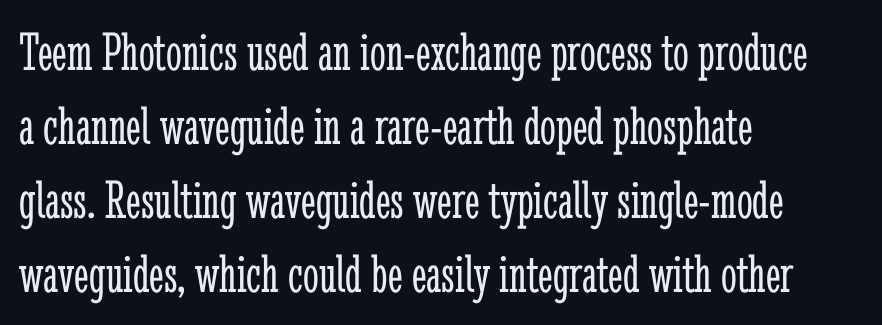
Q: Is the text bold? A: No.
Q: Is the text italic (slanted)? A: No, it is upright.
Q: Is the typeface a serif or a sans-serif typeface? A: Serif.
Q: Is the text underlined? A: No.
Q: How is the paragraph aligned? A: Left-aligned.
Q: Is the spacing between letters normal or unusually wide? A: Normal.
Q: Is the spacing between lines tight, normal or loose? A: Normal.
Q: Width (condensed, normal, or wide)? A: Condensed.
Q: Stroke contrast? A: Low.
Q: x-height? A: Medium.
Q: Monospaced? A: No.
